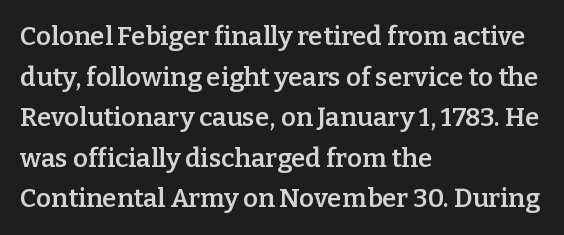
The image shows 26 px text type, upright; set left-aligned, normal line spacing (1.56x), normal letter spacing, not underlined.
